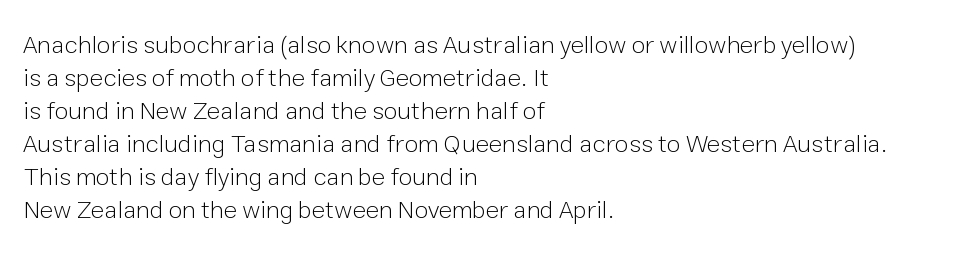
The setting favours the left margin, as ordinary paragraphs usually do. The letters stand upright; this is a roman face. Does the leading feel generous? No, just average. The passage shown has conventional tracking throughout. Each stroke keeps to a modest, everyday thickness or less.
